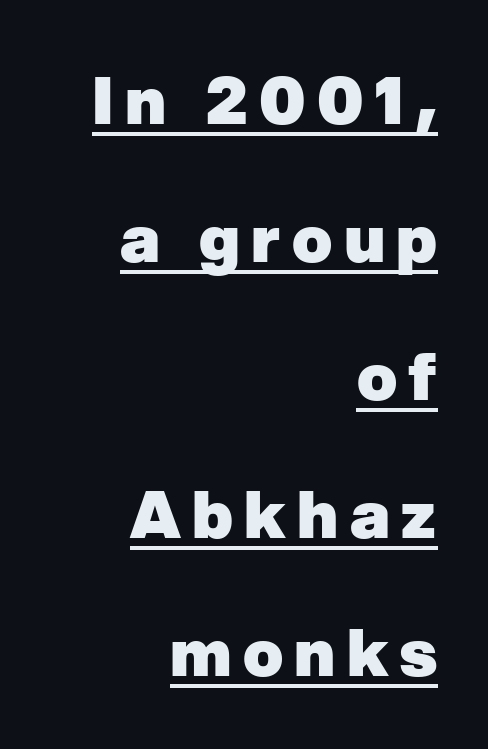
The image shows 66 px heavy sans-serif type; set right-aligned, loose line spacing (2.09x), underlined; low stroke contrast and a medium x-height.
